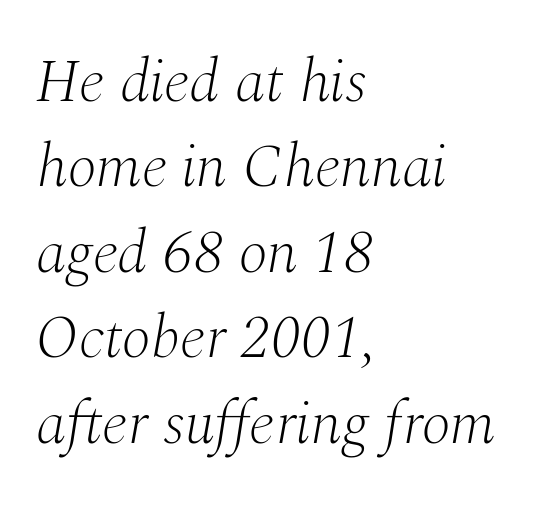
Is this a sans? No — the strokes have serifs. The face used here is rendered with its standard letterfit. It's the slanting kind of type. Alignment: flush left. Leading: standard. Varying glyph widths throughout — classic text-font behaviour.
